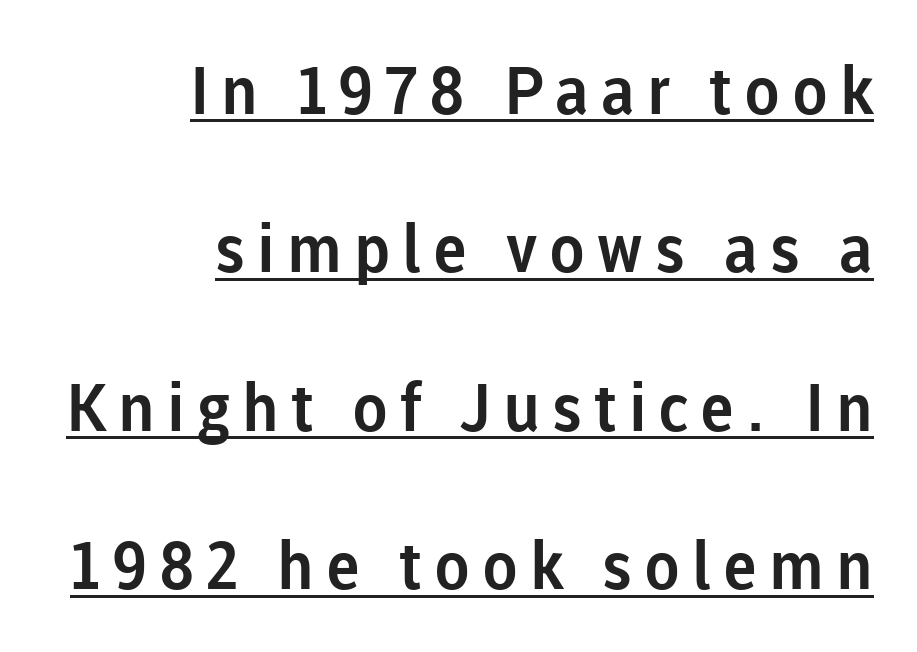
{"serif": "no", "italic": "no", "width": "normal", "stroke_contrast": "low", "x_height": "medium", "monospaced": "no", "underline": "yes", "align": "right", "line_spacing": "loose", "line_spacing_ratio": 2.4, "glyph_px": 66}
